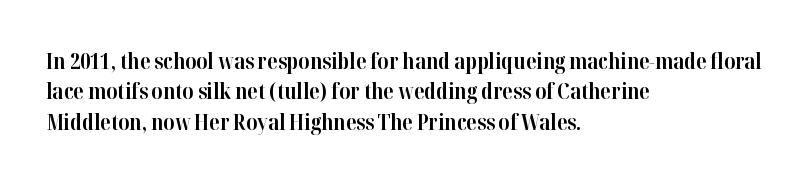
Q: Is the text bold? A: Yes.
Q: Is the text italic (slanted)? A: No, it is upright.
Q: Is the text underlined? A: No.
Q: How is the paragraph aligned? A: Left-aligned.
Q: Is the spacing between letters normal or unusually wide? A: Normal.
Q: Is the spacing between lines tight, normal or loose? A: Normal.
